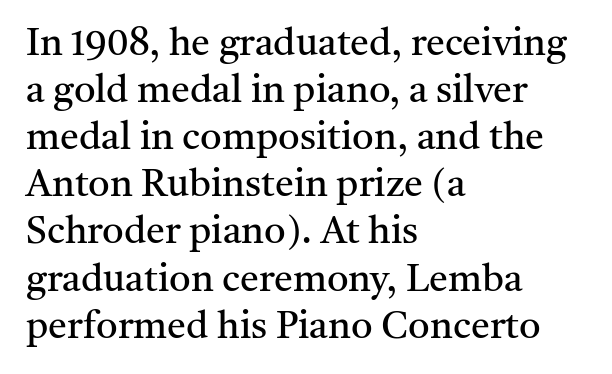
Q: Is the text bold? A: No.
Q: Is the text italic (slanted)? A: No, it is upright.
Q: Is the typeface a serif or a sans-serif typeface? A: Serif.
Q: Is the text underlined? A: No.
Q: How is the paragraph aligned? A: Left-aligned.
Q: Is the spacing between letters normal or unusually wide? A: Normal.
Q: Width (condensed, normal, or wide)? A: Normal.
Q: Stroke contrast? A: Medium.
Q: x-height? A: Medium.
Q: Monospaced? A: No.
